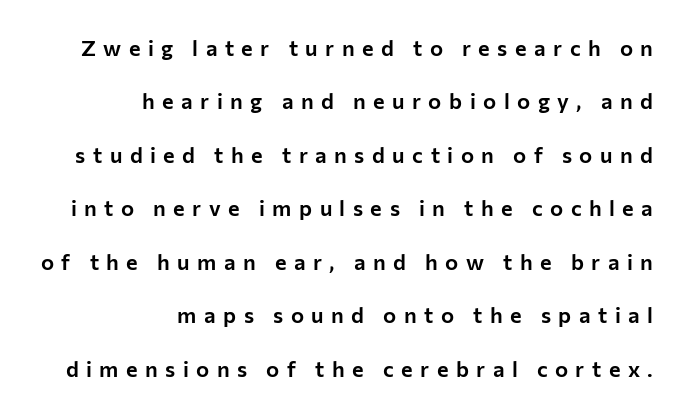
Q: Is the text italic (slanted)? A: No, it is upright.
Q: Is the text underlined? A: No.
Q: How is the paragraph aligned? A: Right-aligned.
Q: Is the spacing between letters normal or unusually wide? A: Unusually wide.
Q: Is the spacing between lines tight, normal or loose? A: Loose.
